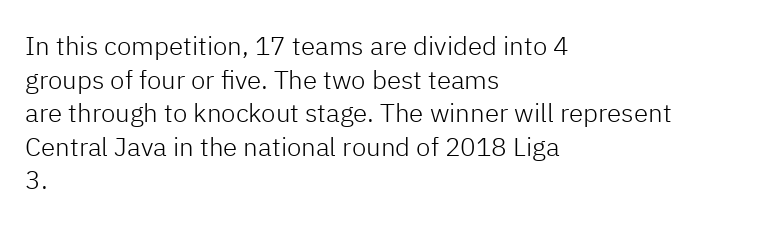
The image shows 26 px text type, upright; set left-aligned, normal line spacing (1.29x), normal letter spacing, not underlined.
